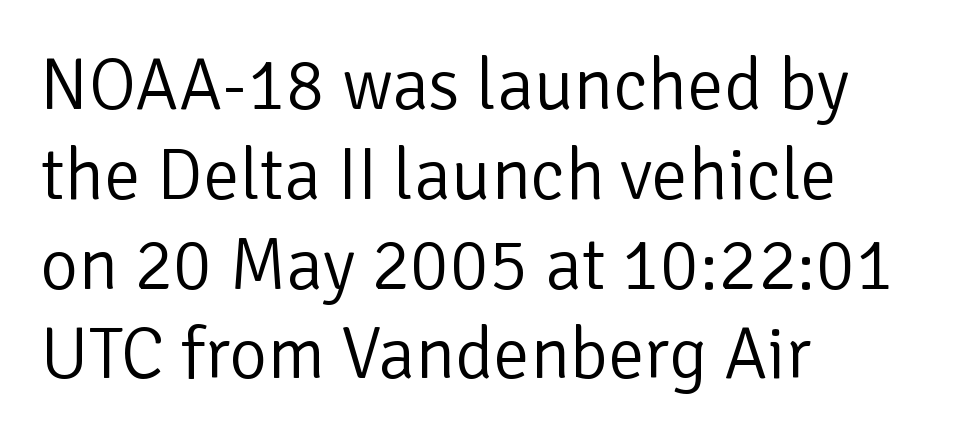
{"serif": "no", "italic": "no", "bold": "no", "weight": "light", "width": "normal", "stroke_contrast": "low", "x_height": "medium", "monospaced": "no", "underline": "no", "align": "left", "line_spacing_ratio": 1.23, "letter_spacing": "normal", "letter_spacing_em": 0.0, "glyph_px": 73}
